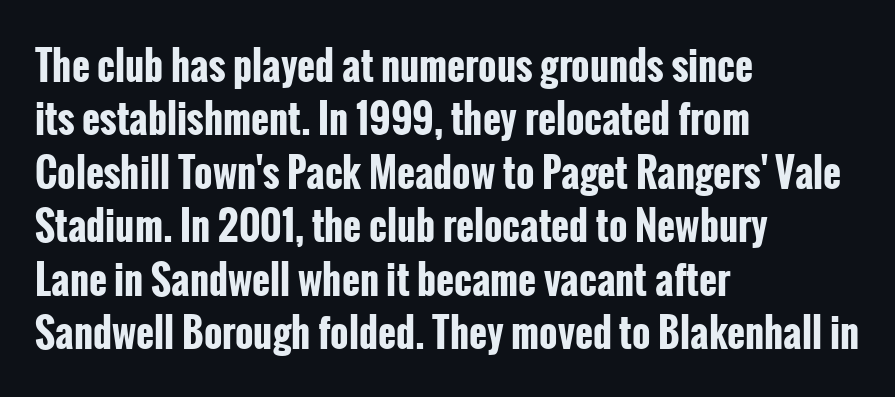
The image shows 39 px bold, condensed sans-serif type, upright; set left-aligned, normal line spacing (1.37x), normal letter spacing, not underlined; low stroke contrast and a medium x-height.
